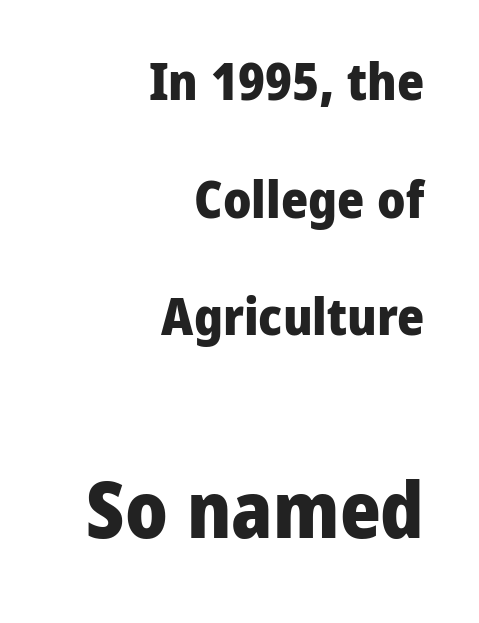
The image shows 78 px heavy sans-serif type, upright; set right-aligned, loose line spacing (2.26x), normal letter spacing, not underlined; the second (bottom) block is 1.5x larger; low stroke contrast and a medium x-height.
